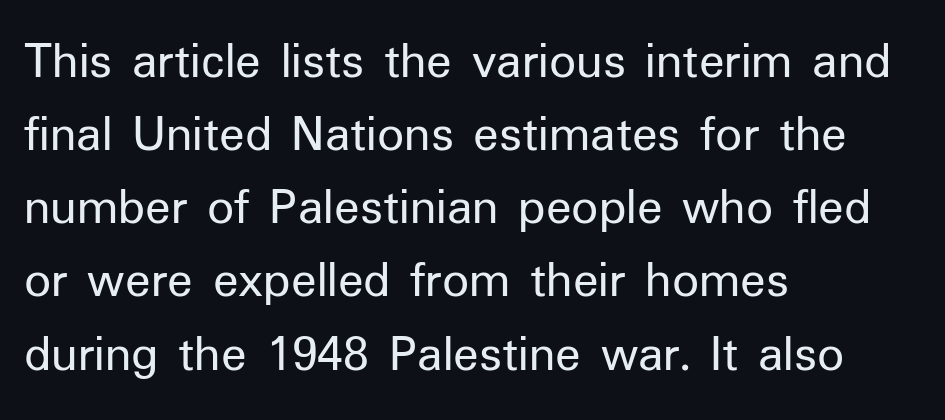
Nothing sits at the stroke ends, so this counts as sans-serif. This is the regular roman posture of the typeface. The horizontal fit of the characters is conventional and even. Weight: not bold — regular or lighter. Varying glyph widths throughout — classic text-font behaviour.
